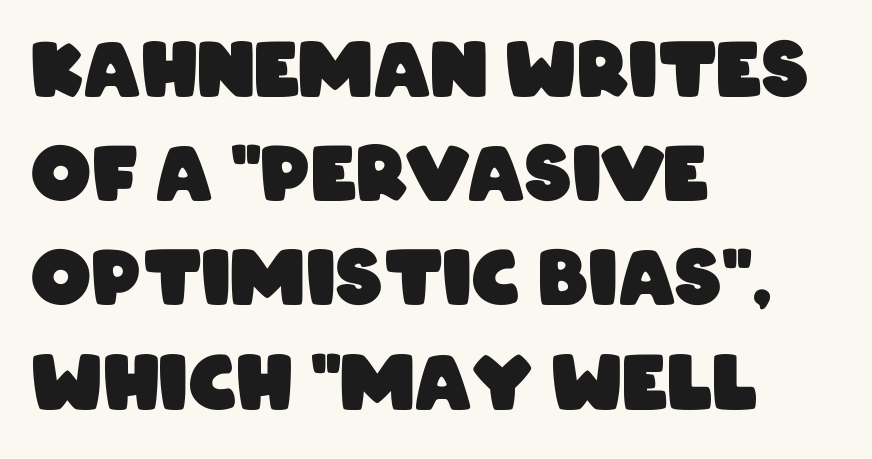
Normally led — the rows are evenly, conventionally spaced. Here the designer chose a conventional face with non-uniform glyph widths. You could call the tracking neutral — neither tight nor loose. Notice how thick the strokes are: this is what a full bold looks like. Is the block centered? No — it sits flush against the left margin.
